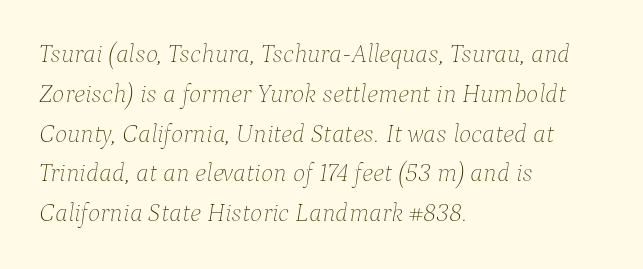
Check the space under the baseline: it is left empty. Style check: oblique. If you measured baseline to baseline, you'd find a middling distance. The lines are quadded left.
